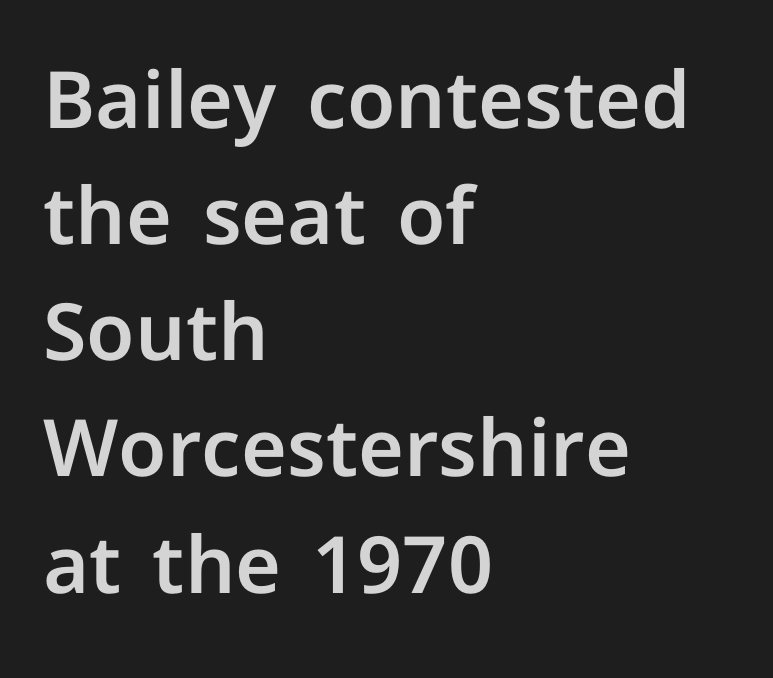
The image shows 79 px sans-serif type, upright; set left-aligned, normal line spacing (1.47x), normal letter spacing, not underlined; low stroke contrast and a medium x-height.
